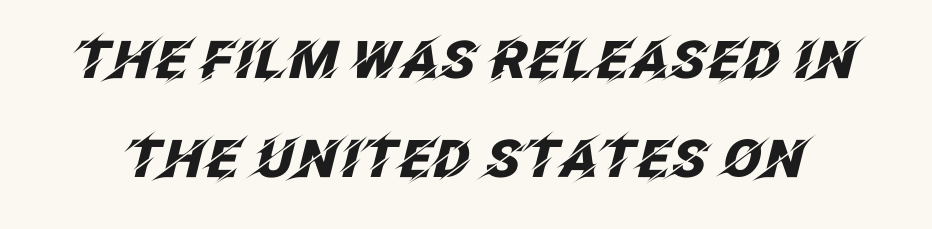
Descender tails drop into unmarked territory. This sample uses an oblique cut, with every glyph tilted off the vertical. Compared with typical paragraphs, the rows here are farther apart. Varying glyph widths throughout — classic text-font behaviour. Each word holds together tightly as a unit, with standard inter-letter gaps. This is heavy type, rendered in bold.
